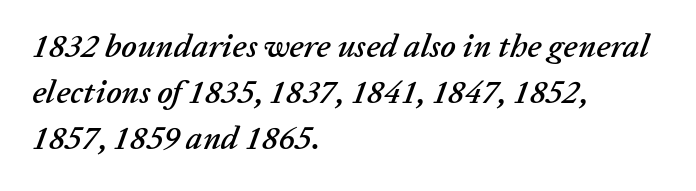
The image shows 33 px text type, italic (leaning right); set left-aligned, normal line spacing (1.4x), normal letter spacing, not underlined; low stroke contrast and a medium x-height.
